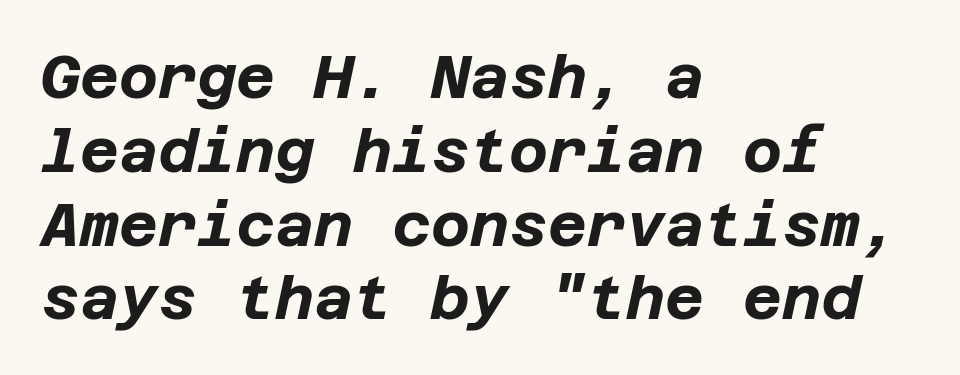
{"italic": "yes", "lean": "right", "slant_degrees": 12, "bold": "yes", "weight": "bold", "width": "normal", "stroke_contrast": "low", "x_height": "large", "underline": "no", "align": "left", "line_spacing_ratio": 1.23, "letter_spacing": "normal", "letter_spacing_em": 0.0, "glyph_px": 60}
